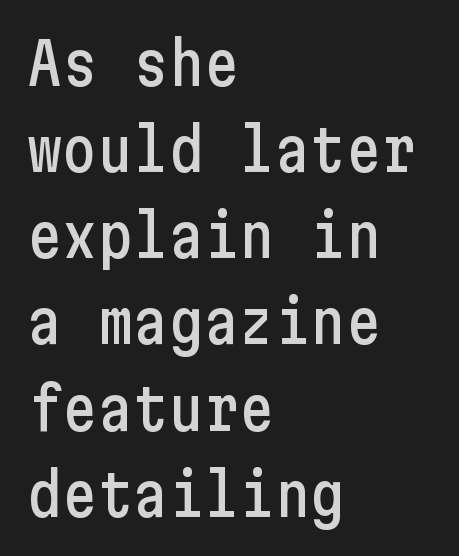
Q: Is the text italic (slanted)? A: No, it is upright.
Q: Is the typeface a serif or a sans-serif typeface? A: Sans-serif.
Q: Is the text underlined? A: No.
Q: How is the paragraph aligned? A: Left-aligned.
Q: Is the spacing between letters normal or unusually wide? A: Normal.
Q: Is the spacing between lines tight, normal or loose? A: Normal.
Q: Width (condensed, normal, or wide)? A: Condensed.
Q: Stroke contrast? A: Low.
Q: x-height? A: Medium.
